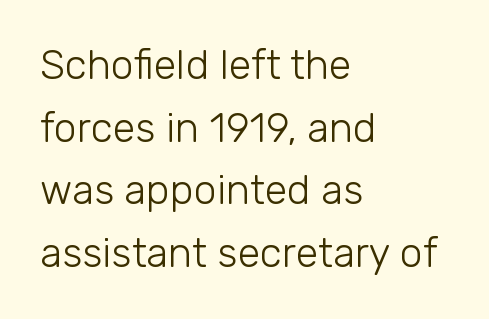
Q: Is the text bold? A: No.
Q: Is the text italic (slanted)? A: No, it is upright.
Q: Is the typeface a serif or a sans-serif typeface? A: Sans-serif.
Q: Is the text underlined? A: No.
Q: How is the paragraph aligned? A: Left-aligned.
Q: Is the spacing between letters normal or unusually wide? A: Normal.
Q: Is the spacing between lines tight, normal or loose? A: Normal.
Q: Width (condensed, normal, or wide)? A: Normal.
Q: Stroke contrast? A: Low.
Q: x-height? A: Medium.
Q: Monospaced? A: No.
